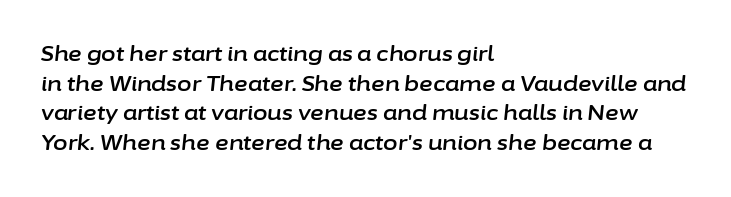
The image shows 21 px text type, italic (leaning right); set left-aligned, normal line spacing (1.41x), normal letter spacing, not underlined.
